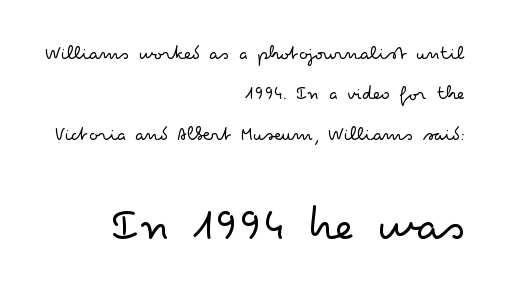
Q: Is the text bold? A: No.
Q: Is the text italic (slanted)? A: No, it is upright.
Q: Is the typeface a serif or a sans-serif typeface? A: Sans-serif.
Q: Is the text underlined? A: No.
Q: How is the paragraph aligned? A: Right-aligned.
Q: Is the spacing between letters normal or unusually wide? A: Normal.
Q: Is the spacing between lines tight, normal or loose? A: Loose.
Q: Which block of text is set in a larger size, the first (top) or the second (bottom)? A: The second (bottom) one.
Q: Width (condensed, normal, or wide)? A: Wide.
Q: Stroke contrast? A: Low.
Q: x-height? A: Small.
Q: Monospaced? A: No.
